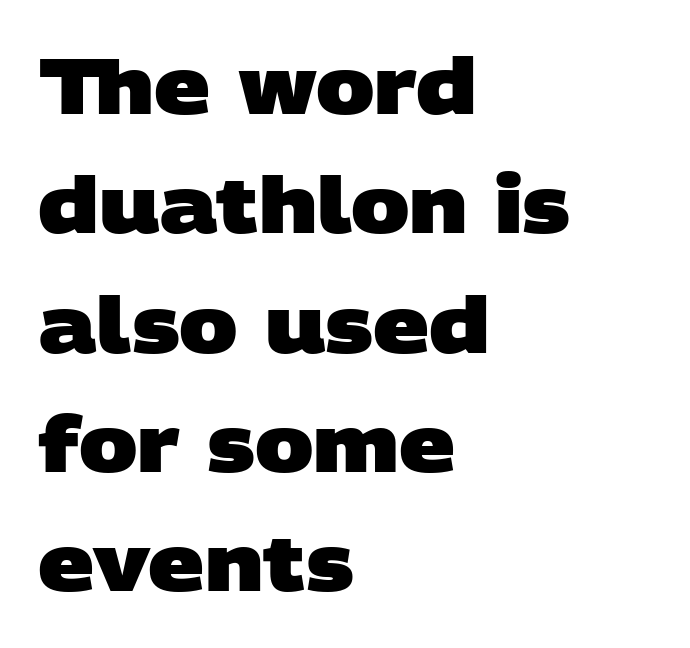
A clean baseline with only descenders dipping below it. Letterform terminals end flat and unadorned throughout the passage. Is the block centered? No — it sits flush against the left margin. Regarding leading, the lines here are spaced in the standard way. The strokes are fattened all the way to bold. Looks like regular typesetting: each glyph gets only the width it needs.
